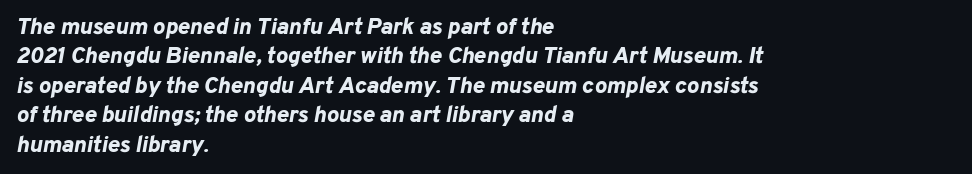
Q: Is the text bold? A: Yes.
Q: Is the text italic (slanted)? A: Yes, it leans right by about 10 degrees.
Q: Is the text underlined? A: No.
Q: How is the paragraph aligned? A: Left-aligned.
Q: Is the spacing between letters normal or unusually wide? A: Normal.
Q: Is the spacing between lines tight, normal or loose? A: Normal.
